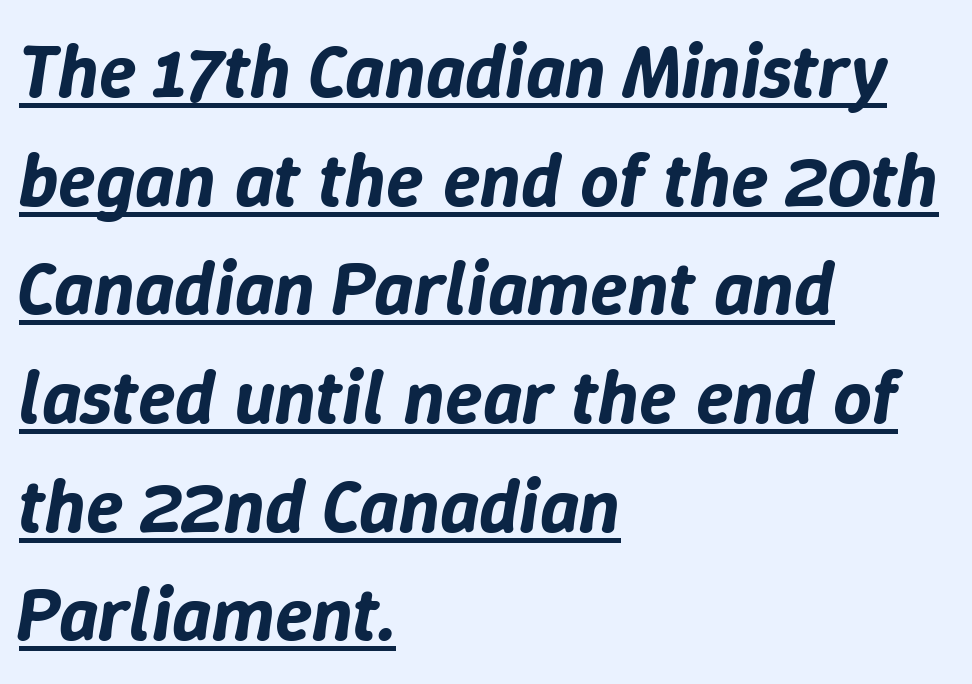
The image shows 76 px text type, italic (leaning right); set left-aligned, normal line spacing (1.43x), normal letter spacing, underlined; low stroke contrast and a medium x-height.
